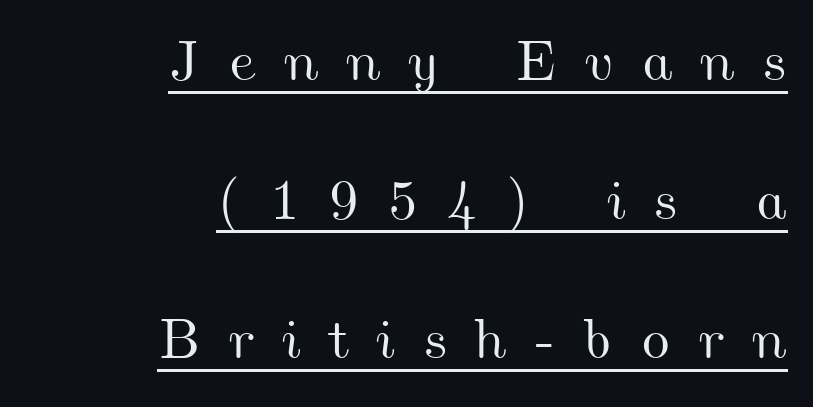
These lines are set flush right with a ragged left edge. A typesetter would call this proportional, since set widths differ per character. The tracking reads as deliberately expanded to a designer's eye. Emphasis is given by a line drawn under the lettering. Loosely led — the rows are spread out.
